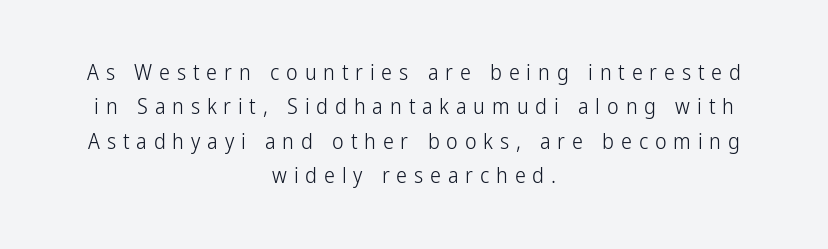
The image shows 22 px text type, upright; set centered, normal line spacing (1.56x), unusually wide letter spacing (+0.31 em), not underlined.
